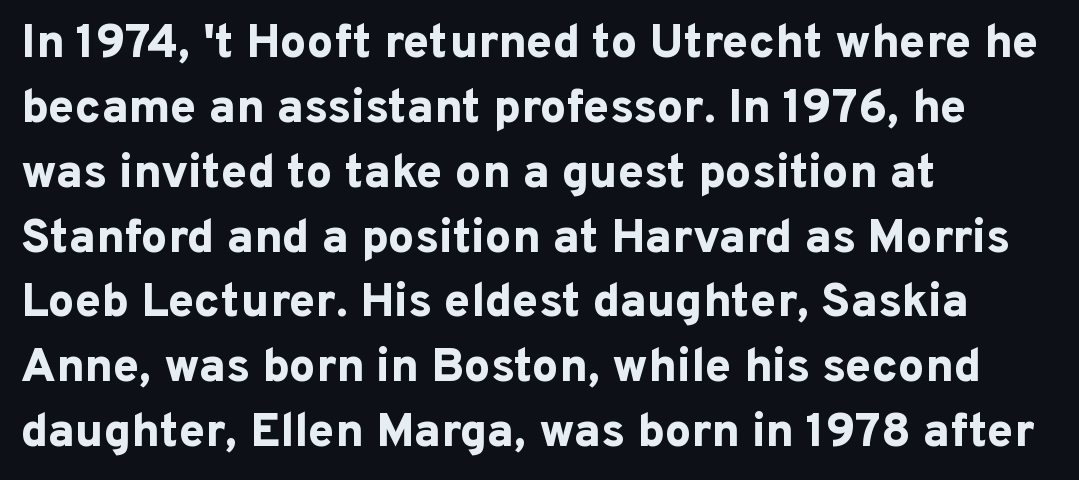
Students, this is bold: see how much ink each stroke carries. Posture: upright roman. Tracking value appears to be zero — textbook default spacing. Line beginnings align vertically; line endings do not.
